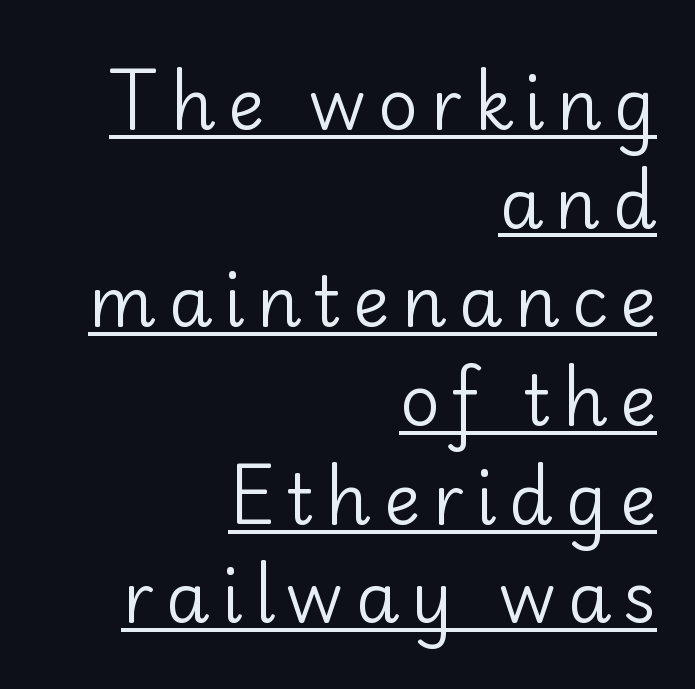
The image shows 70 px regular-weight sans-serif type, upright; set right-aligned, normal line spacing (1.41x), underlined; low stroke contrast and a small x-height.
